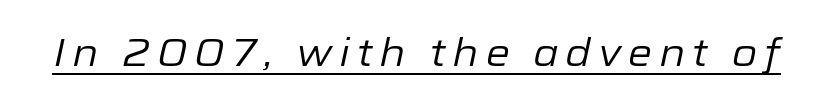
{"italic": "yes", "lean": "right", "slant_degrees": 12, "bold": "no", "weight": "regular", "width": "normal", "stroke_contrast": "low", "x_height": "medium", "monospaced": "no", "underline": "yes", "glyph_px": 39}
